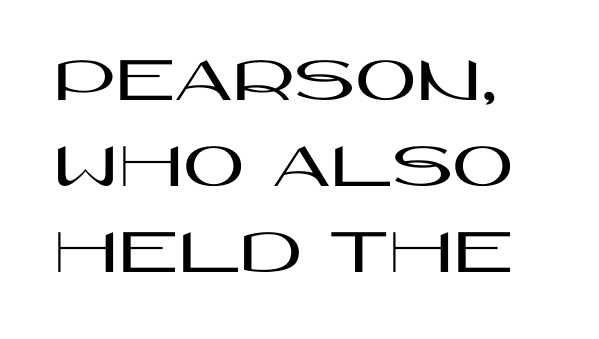
{"serif": "no", "italic": "no", "width": "wide", "stroke_contrast": "high", "x_height": "large", "monospaced": "no", "underline": "no", "align": "left", "line_spacing": "normal", "line_spacing_ratio": 1.28, "letter_spacing": "normal", "letter_spacing_em": 0.0, "glyph_px": 67}
